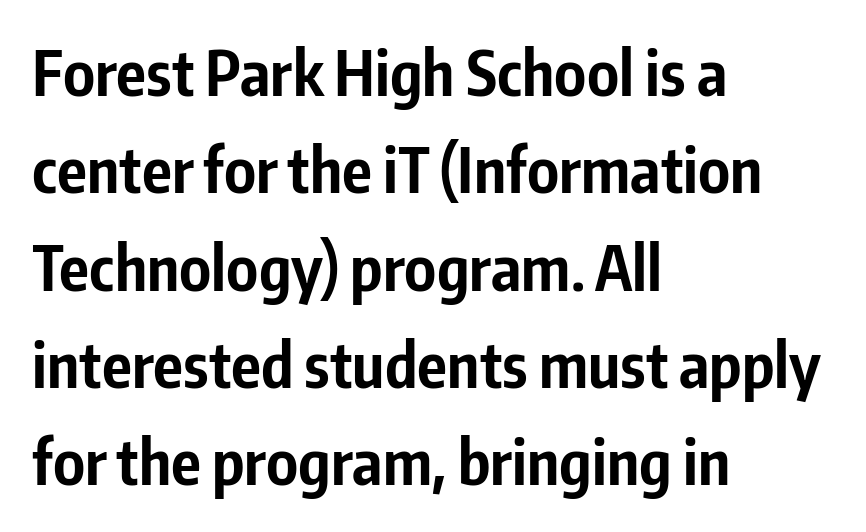
Serif or sans? Sans — the stroke terminals are bare. Teacher's note: observe the even left margin — that is flush-left alignment. The passage shown has conventional tracking throughout. The sample has been set heavy, in full bold. The rendering uses natural spacing where letterforms have individual widths. The passage shown is not underscored anywhere.
